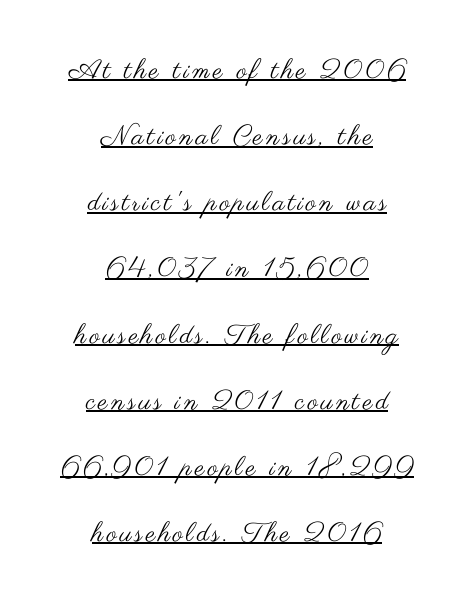
Q: Is the text bold? A: No.
Q: Is the text italic (slanted)? A: Yes.
Q: Is the text underlined? A: Yes.
Q: How is the paragraph aligned? A: Centered.
Q: Is the spacing between lines tight, normal or loose? A: Loose.
